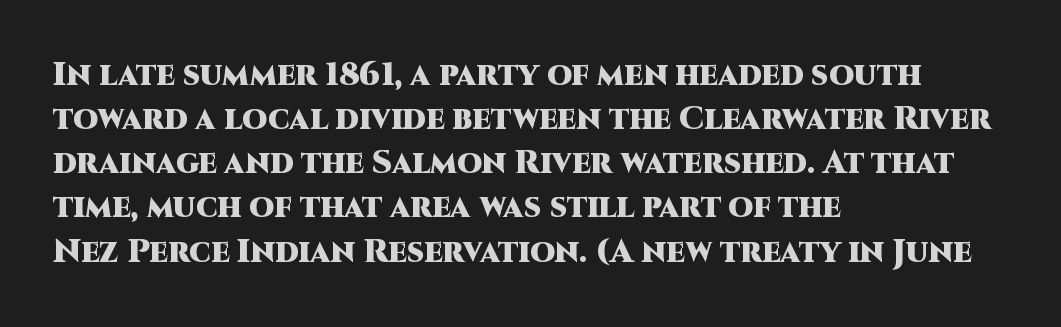
{"serif": "no", "italic": "no", "bold": "yes", "weight": "heavy", "width": "normal", "stroke_contrast": "high", "x_height": "large", "monospaced": "no", "underline": "no", "align": "left", "line_spacing": "normal", "line_spacing_ratio": 1.38, "letter_spacing": "normal", "letter_spacing_em": 0.0, "glyph_px": 32}
